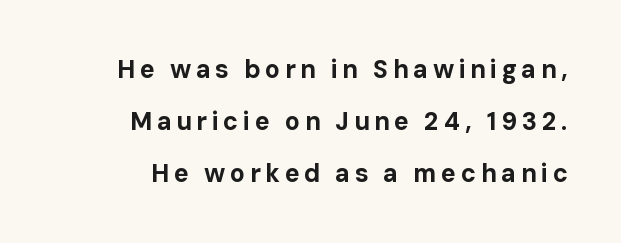
{"italic": "no", "bold": "yes", "underline": "no", "line_spacing": "loose", "line_spacing_ratio": 2.08, "glyph_px": 25}
